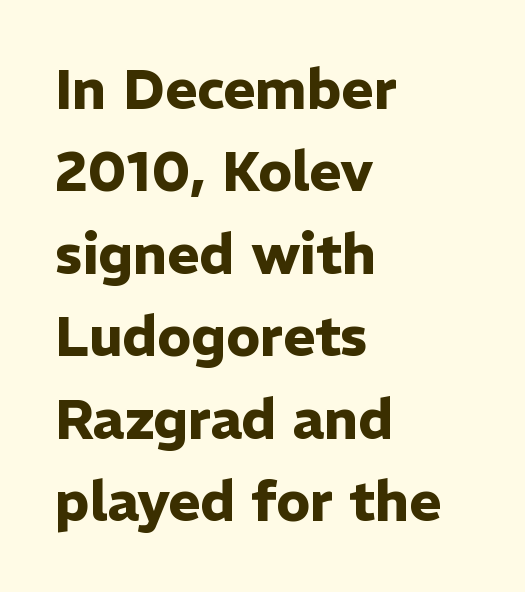
Q: Is the text bold? A: Yes.
Q: Is the text italic (slanted)? A: No, it is upright.
Q: Is the typeface a serif or a sans-serif typeface? A: Sans-serif.
Q: Is the text underlined? A: No.
Q: How is the paragraph aligned? A: Left-aligned.
Q: Is the spacing between letters normal or unusually wide? A: Normal.
Q: Is the spacing between lines tight, normal or loose? A: Normal.
Q: Width (condensed, normal, or wide)? A: Normal.
Q: Stroke contrast? A: Low.
Q: x-height? A: Medium.
Q: Monospaced? A: No.
